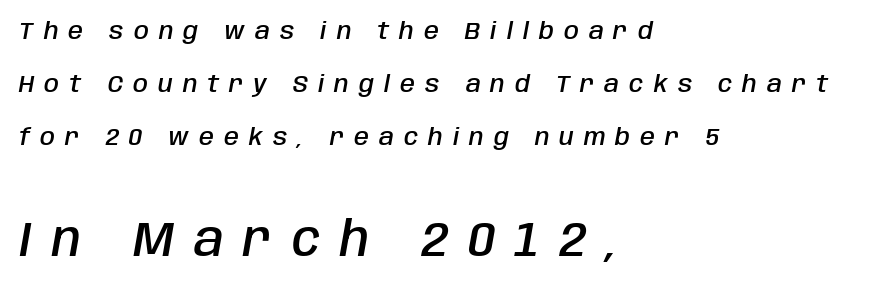
The image shows 48 px semibold, condensed type, italic (leaning right); set left-aligned, loose line spacing (2.21x), unusually wide letter spacing (+0.42 em), not underlined; the second (bottom) block is 2.0x larger; low stroke contrast and a large x-height.
